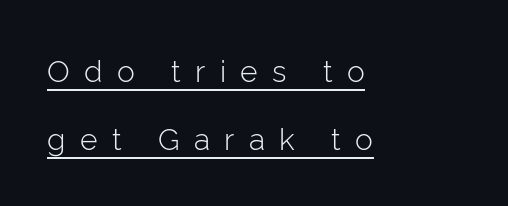
{"serif": "no", "italic": "no", "bold": "no", "weight": "light", "width": "normal", "stroke_contrast": "low", "x_height": "medium", "monospaced": "no", "underline": "yes", "align": "left", "line_spacing": "loose", "line_spacing_ratio": 2.28, "letter_spacing": "wide", "letter_spacing_em": 0.48, "glyph_px": 30}
